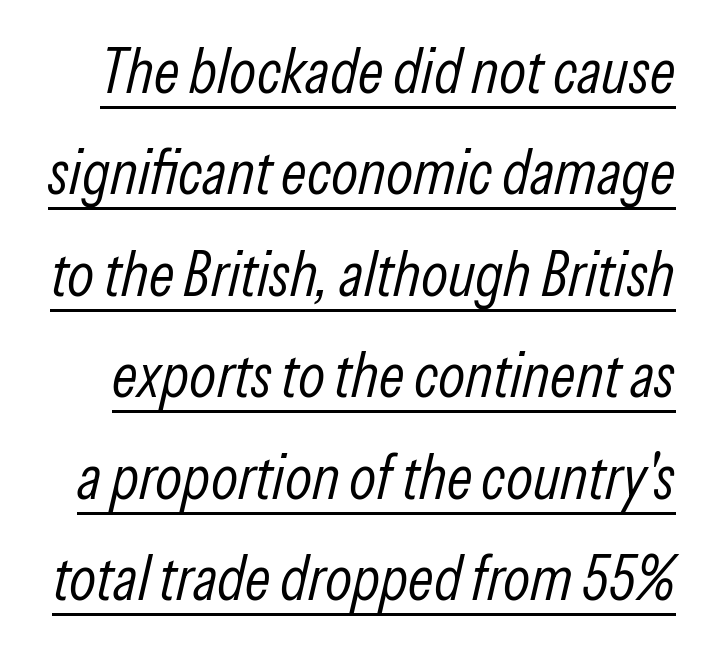
{"italic": "yes", "lean": "right", "slant_degrees": 13, "bold": "no", "weight": "light", "width": "condensed", "stroke_contrast": "low", "x_height": "medium", "monospaced": "no", "underline": "yes", "line_spacing": "normal", "line_spacing_ratio": 1.61, "letter_spacing": "normal", "letter_spacing_em": 0.0, "glyph_px": 63}
